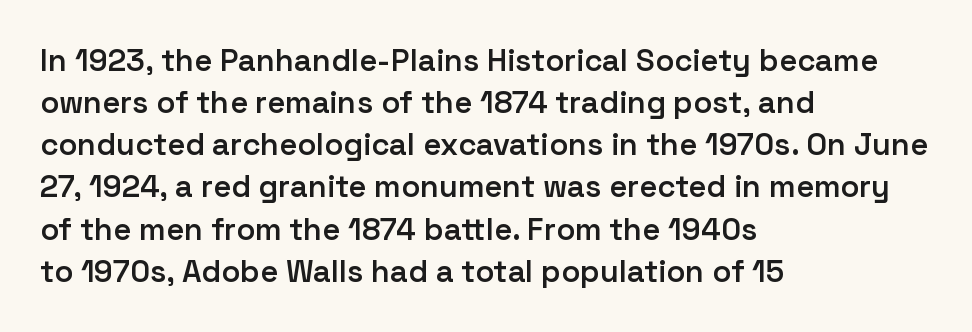
Leading: standard. The letters advance in unequal steps, a hallmark of proportional type. The sample has been set in demibold, a notch under bold. The font family rendered here belongs to the sans-serif group. Nope, not italic — everything's standing straight. Notice how the passage keeps a crisp vertical edge on the left only.
